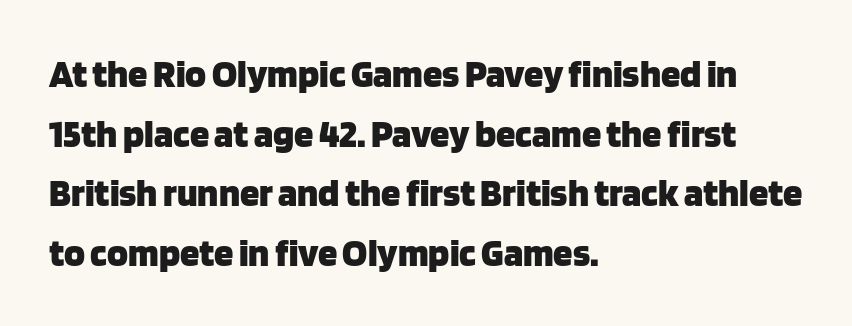
Q: Is the text bold? A: Yes.
Q: Is the text italic (slanted)? A: No, it is upright.
Q: Is the typeface a serif or a sans-serif typeface? A: Sans-serif.
Q: Is the text underlined? A: No.
Q: How is the paragraph aligned? A: Left-aligned.
Q: Is the spacing between letters normal or unusually wide? A: Normal.
Q: Is the spacing between lines tight, normal or loose? A: Normal.
Q: Width (condensed, normal, or wide)? A: Normal.
Q: Stroke contrast? A: Low.
Q: x-height? A: Large.
Q: Monospaced? A: No.
